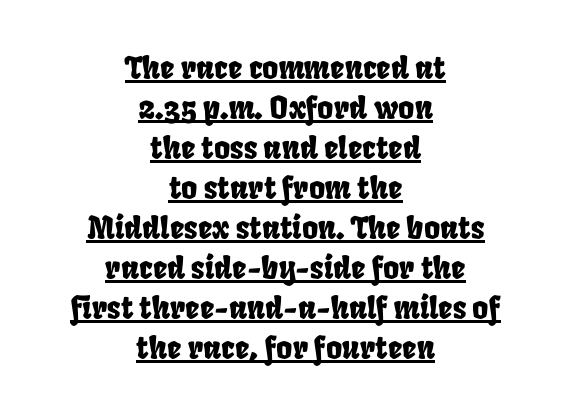
The image shows 31 px condensed type; set centered, normal line spacing (1.29x), normal letter spacing, underlined; low stroke contrast and a large x-height.
